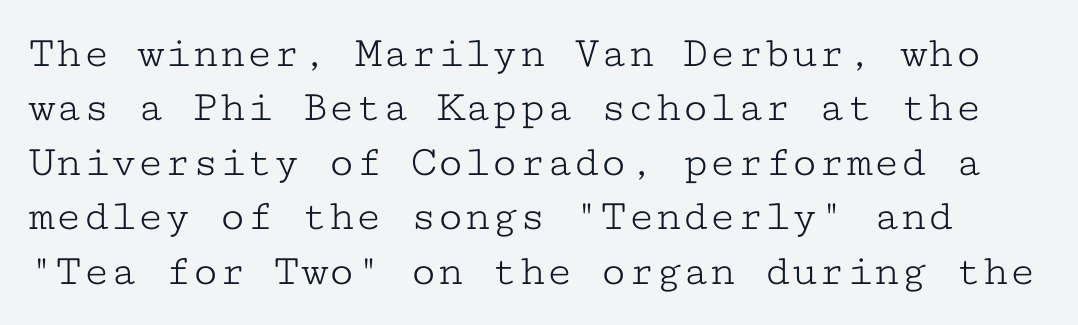
Q: Is the text bold? A: No.
Q: Is the text italic (slanted)? A: No, it is upright.
Q: Is the typeface a serif or a sans-serif typeface? A: Serif.
Q: Is the text underlined? A: No.
Q: Is the spacing between letters normal or unusually wide? A: Normal.
Q: Width (condensed, normal, or wide)? A: Wide.
Q: Stroke contrast? A: Low.
Q: x-height? A: Medium.
Q: Monospaced? A: Yes.
